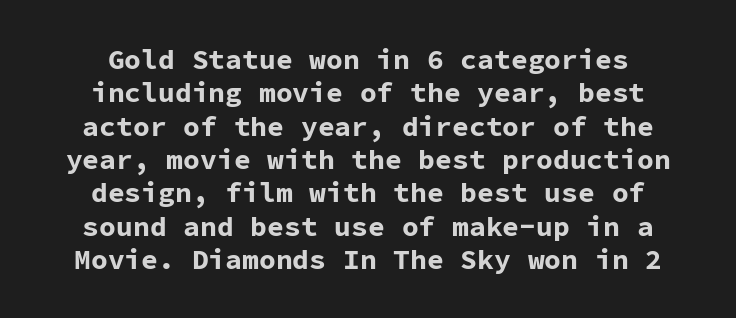
Q: Is the text bold? A: Yes.
Q: Is the text italic (slanted)? A: No, it is upright.
Q: Is the typeface a serif or a sans-serif typeface? A: Sans-serif.
Q: Is the text underlined? A: No.
Q: How is the paragraph aligned? A: Centered.
Q: Is the spacing between letters normal or unusually wide? A: Normal.
Q: Width (condensed, normal, or wide)? A: Normal.
Q: Stroke contrast? A: Low.
Q: x-height? A: Medium.
Q: Monospaced? A: Yes.
